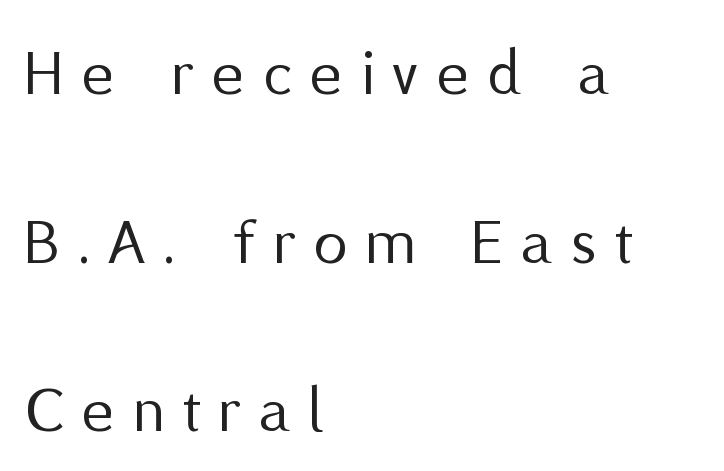
The image shows 68 px regular-weight sans-serif type, upright; set left-aligned, loose line spacing (2.48x), unusually wide letter spacing (+0.27 em), not underlined; medium stroke contrast and a medium x-height.
